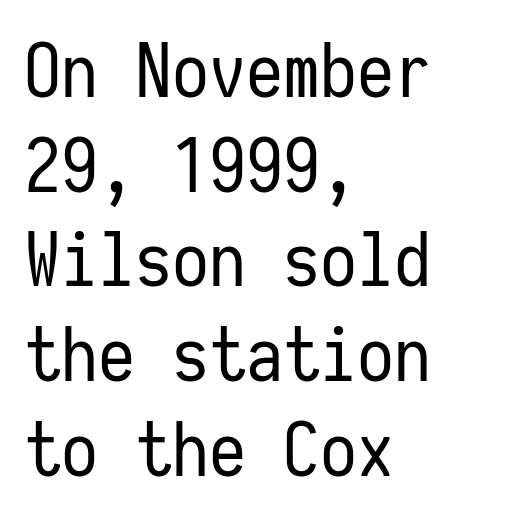
The image shows 74 px regular-weight, condensed sans-serif type, upright, monospaced; set left-aligned, normal line spacing (1.28x), normal letter spacing, not underlined; low stroke contrast and a medium x-height.
